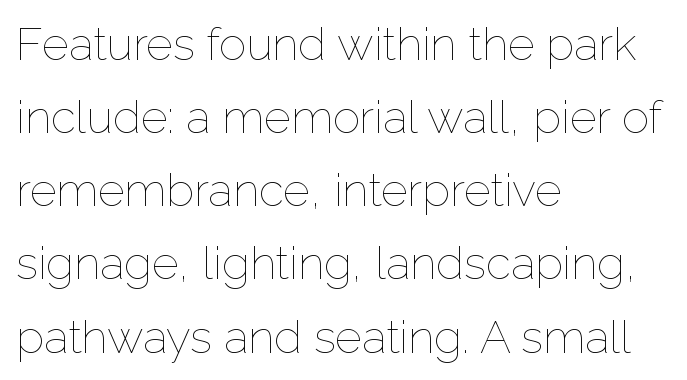
{"italic": "no", "bold": "no", "weight": "thin", "width": "normal", "stroke_contrast": "low", "x_height": "medium", "monospaced": "no", "underline": "no", "align": "left", "line_spacing": "normal", "line_spacing_ratio": 1.59, "letter_spacing": "normal", "letter_spacing_em": 0.0, "glyph_px": 46}
